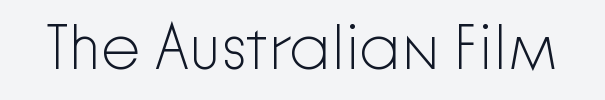
Q: Is the text bold? A: No.
Q: Is the text italic (slanted)? A: No, it is upright.
Q: Is the typeface a serif or a sans-serif typeface? A: Sans-serif.
Q: Is the text underlined? A: No.
Q: Is the spacing between letters normal or unusually wide? A: Normal.
Q: Width (condensed, normal, or wide)? A: Normal.
Q: Stroke contrast? A: Low.
Q: x-height? A: Medium.
Q: Monospaced? A: No.
